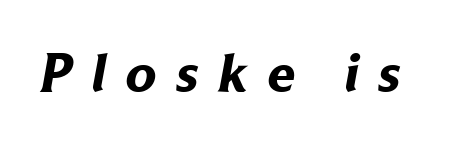
The image shows 56 px bold sans-serif type; set unusually wide letter spacing (+0.35 em), not underlined; low stroke contrast and a medium x-height.
